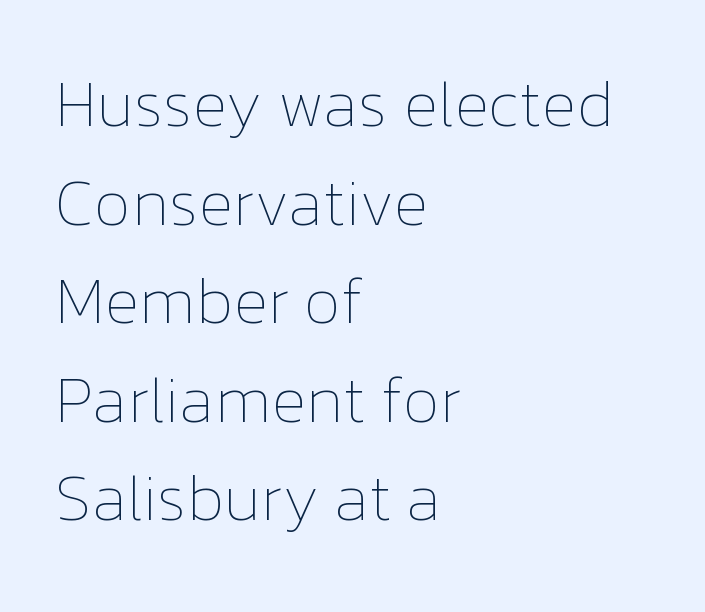
{"italic": "no", "bold": "no", "weight": "thin", "width": "normal", "stroke_contrast": "low", "x_height": "medium", "monospaced": "no", "underline": "no", "align": "left", "line_spacing": "normal", "line_spacing_ratio": 1.54, "letter_spacing": "normal", "letter_spacing_em": 0.0, "glyph_px": 64}
